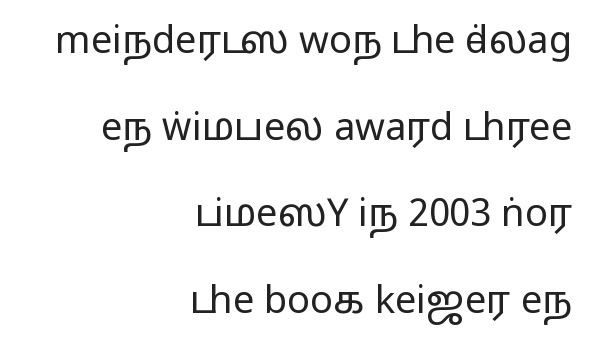
The image shows 38 px wide sans-serif type, upright; set right-aligned, loose line spacing (2.28x), normal letter spacing, not underlined; medium stroke contrast.
